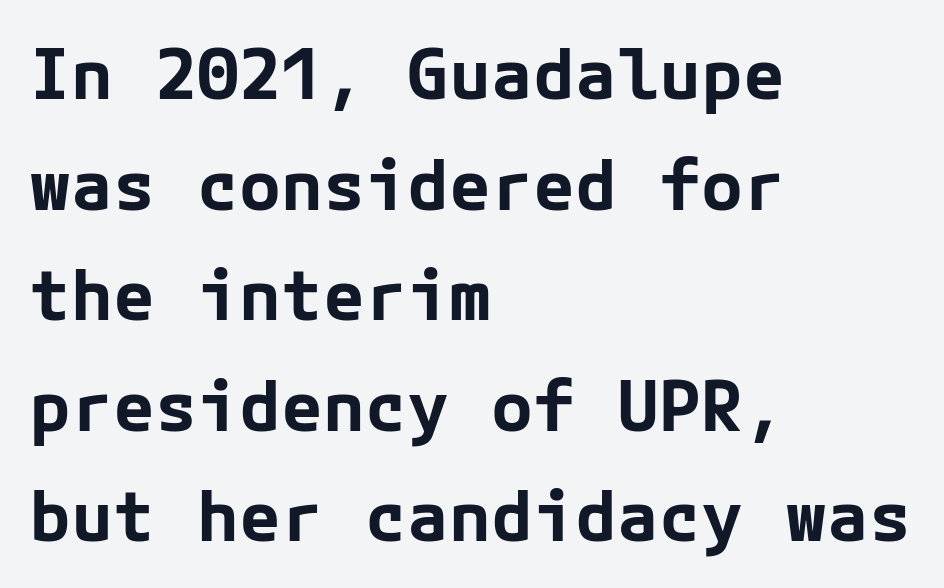
The image shows 70 px bold sans-serif type, upright; set left-aligned, normal line spacing (1.58x), normal letter spacing, not underlined; low stroke contrast and a medium x-height.
